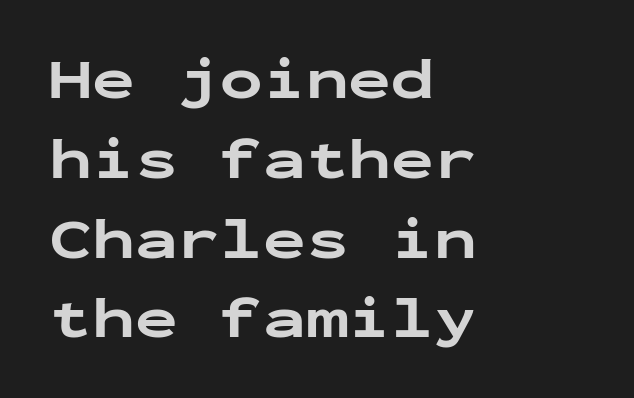
{"serif": "no", "italic": "no", "bold": "yes", "weight": "bold", "width": "wide", "stroke_contrast": "low", "x_height": "medium", "monospaced": "yes", "underline": "no", "align": "left", "line_spacing": "normal", "line_spacing_ratio": 1.4, "letter_spacing": "normal", "letter_spacing_em": 0.0, "glyph_px": 57}
